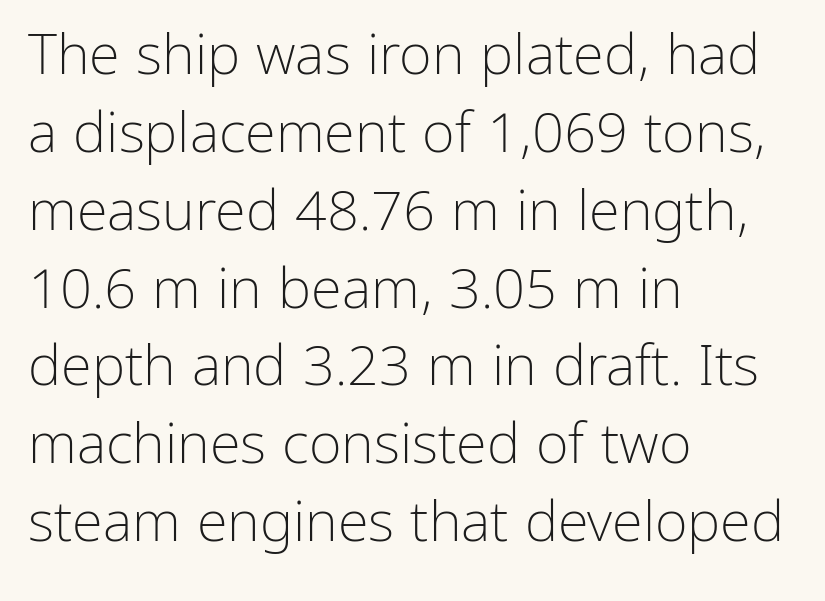
The image shows 56 px light sans-serif type, upright; set left-aligned, normal line spacing (1.39x), normal letter spacing, not underlined; low stroke contrast and a medium x-height.
